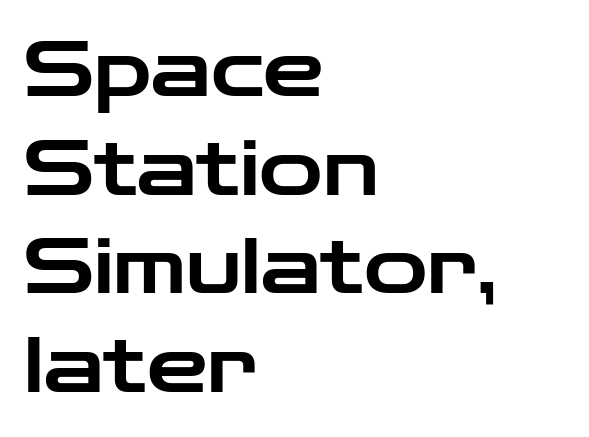
Q: Is the text italic (slanted)? A: No, it is upright.
Q: Is the typeface a serif or a sans-serif typeface? A: Sans-serif.
Q: Is the text underlined? A: No.
Q: How is the paragraph aligned? A: Left-aligned.
Q: Is the spacing between letters normal or unusually wide? A: Normal.
Q: Is the spacing between lines tight, normal or loose? A: Normal.
Q: Width (condensed, normal, or wide)? A: Wide.
Q: Stroke contrast? A: Low.
Q: x-height? A: Medium.
Q: Monospaced? A: No.
